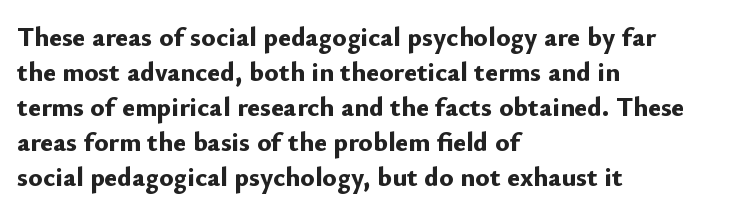
{"italic": "no", "bold": "yes", "underline": "no", "align": "left", "line_spacing": "normal", "line_spacing_ratio": 1.3, "letter_spacing": "normal", "letter_spacing_em": 0.0, "glyph_px": 27}
